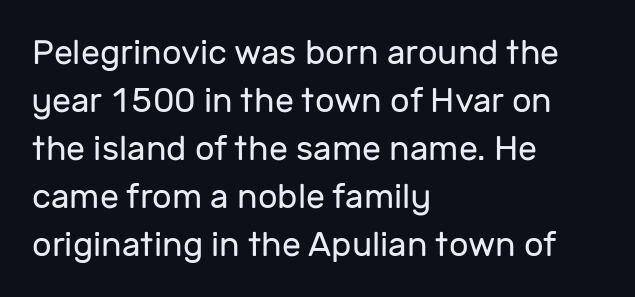
Italic? Not at all — the glyphs are vertical. The rendering uses natural spacing where letterforms have individual widths. Leftover space on each line is placed entirely after the last word. The horizontal fit of the characters is conventional and even. Does the type have serifs? No, each stem ends abruptly. Compared with a typical body face, this is equally light or lighter still.
